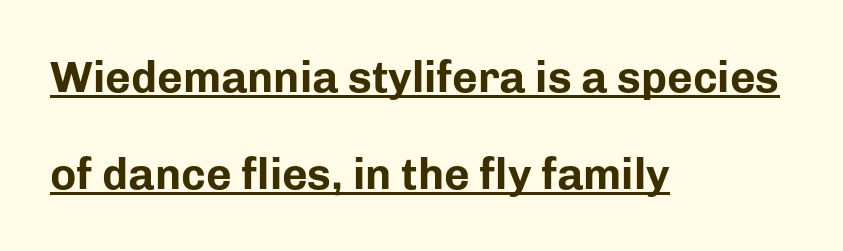
The space between consecutive lines is lavish. The rendering anchors every line to the left-hand side. Do the characters align in a grid? No, the font is proportional. The letterforms sit shoulder to shoulder at normal distance.
